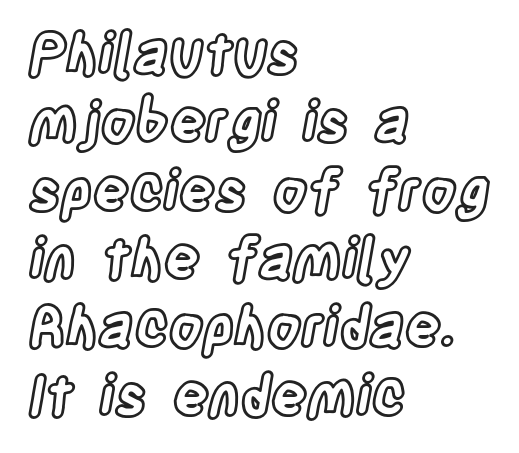
Q: Is the text italic (slanted)? A: Yes.
Q: Is the text underlined? A: No.
Q: How is the paragraph aligned? A: Left-aligned.
Q: Is the spacing between letters normal or unusually wide? A: Normal.
Q: Width (condensed, normal, or wide)? A: Condensed.
Q: x-height? A: Large.
Q: Monospaced? A: No.
